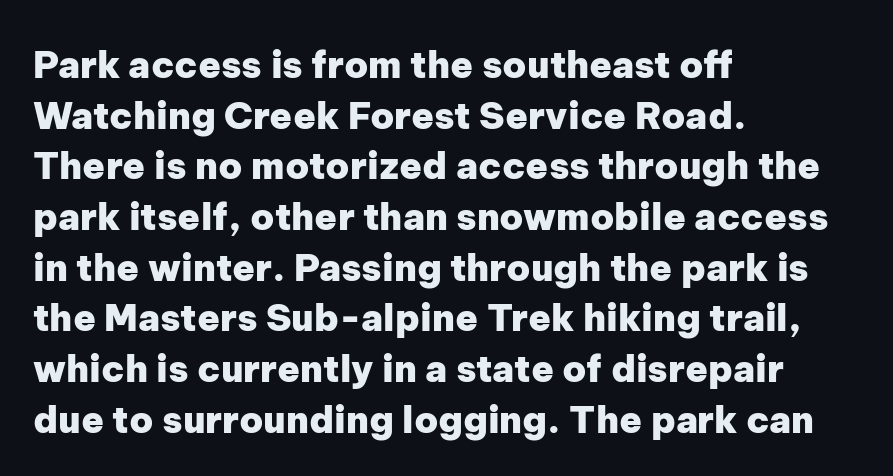
Quick note: interline space is typical. The line texture is even and compact thanks to regular tracking. Notice how the stems are strictly vertical — no italics here. These lines carry a lot of weight — the face is fully bold. Alignment: flush left.
